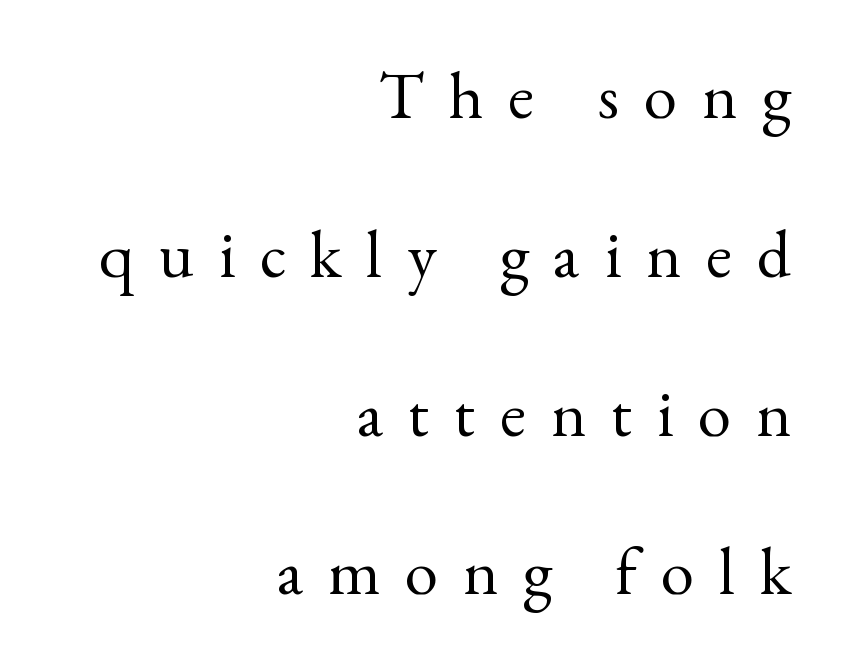
{"serif": "yes", "italic": "no", "bold": "no", "weight": "regular", "width": "normal", "x_height": "small", "monospaced": "no", "underline": "no", "align": "right", "line_spacing": "loose", "line_spacing_ratio": 2.37, "letter_spacing": "wide", "letter_spacing_em": 0.37, "glyph_px": 67}
